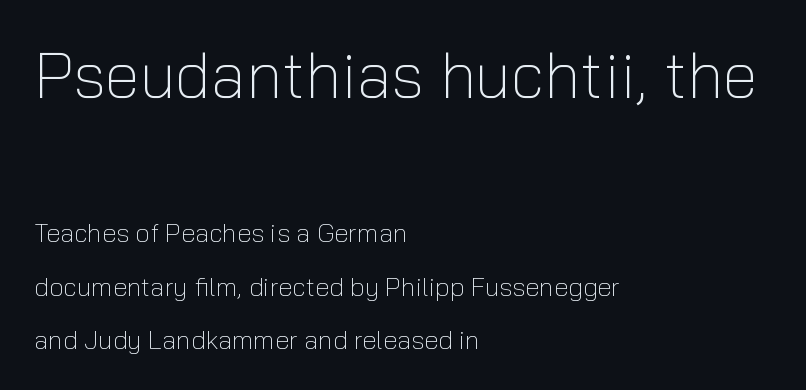
The passage shown has conventional tracking throughout. Character size in the leading block exceeds that of the trailing block. The letterforms sit at book weight or below. Characters remain perfectly vertical along every line. Honestly, there is no underline to notice here at all.
